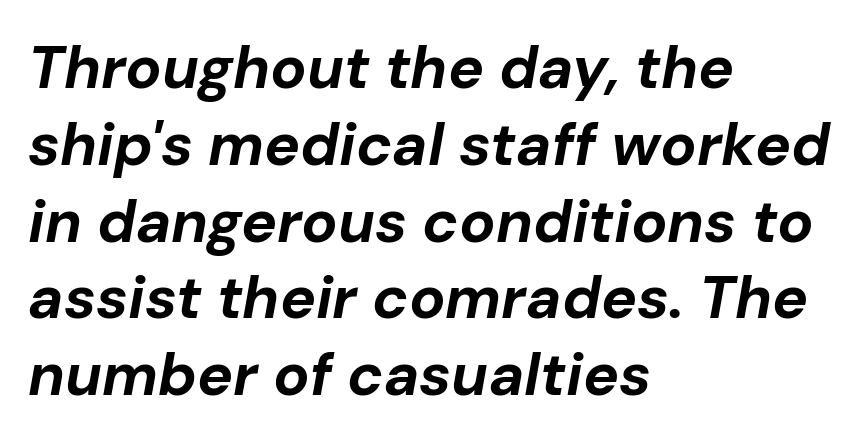
Yep, that's italic — everything's leaning. What weight is shown? A full bold with thick strokes. What stands out about the letter spacing? Nothing — it is the standard amount. This sample has the flowing, uneven cadence of proportional lettering.
